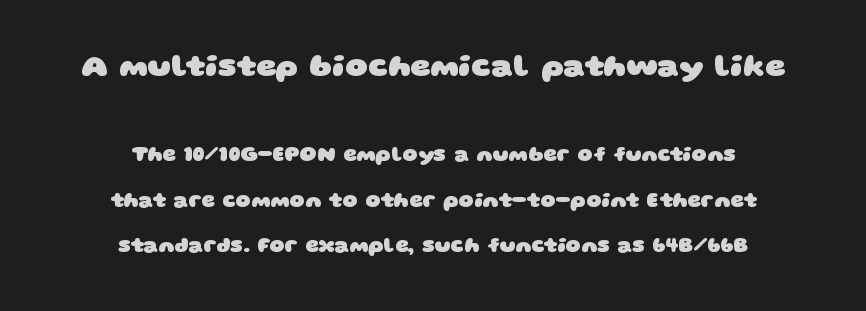
Q: Is the text bold? A: Yes.
Q: Is the typeface a serif or a sans-serif typeface? A: Sans-serif.
Q: Is the text underlined? A: No.
Q: How is the paragraph aligned? A: Centered.
Q: Is the spacing between letters normal or unusually wide? A: Normal.
Q: Is the spacing between lines tight, normal or loose? A: Loose.
Q: Which block of text is set in a larger size, the first (top) or the second (bottom)? A: The first (top) one.
Q: Width (condensed, normal, or wide)? A: Wide.
Q: Stroke contrast? A: Low.
Q: x-height? A: Large.
Q: Monospaced? A: No.
